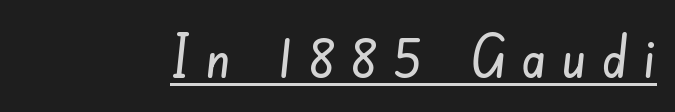
The rendering uses natural spacing where letterforms have individual widths. The gaps between neighbouring characters are conspicuously large. Does a line run under the words? Yes, clearly. The glyphs in this specimen are sans serif.
